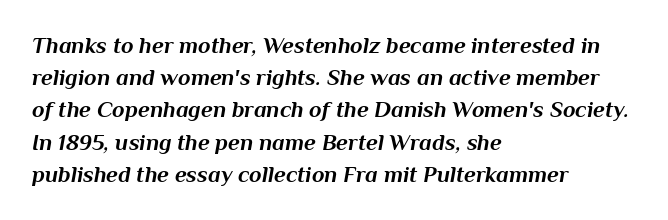
{"italic": "yes", "lean": "right", "slant_degrees": 10, "bold": "yes", "underline": "no", "align": "left", "line_spacing": "normal", "line_spacing_ratio": 1.4, "letter_spacing": "normal", "letter_spacing_em": 0.0, "glyph_px": 23}
